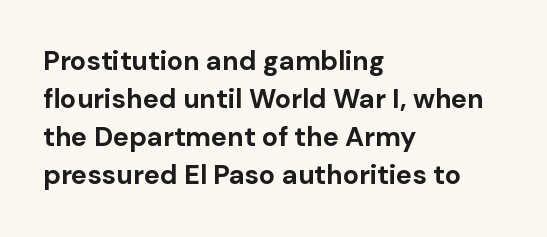
The image shows 27 px bold type, upright; set left-aligned, normal line spacing (1.41x), normal letter spacing, not underlined.
